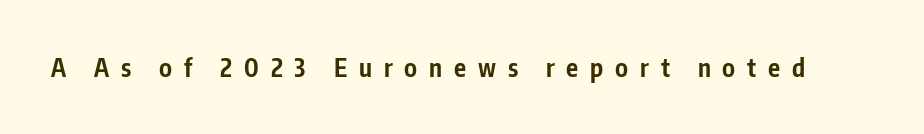
The image shows 25 px bold type, upright; set unusually wide letter spacing (+0.47 em), not underlined.
